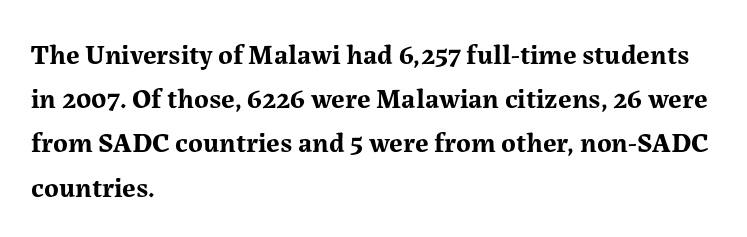
Q: Is the text bold? A: Yes.
Q: Is the text italic (slanted)? A: No, it is upright.
Q: Is the typeface a serif or a sans-serif typeface? A: Serif.
Q: Is the text underlined? A: No.
Q: How is the paragraph aligned? A: Left-aligned.
Q: Is the spacing between letters normal or unusually wide? A: Normal.
Q: Is the spacing between lines tight, normal or loose? A: Normal.
Q: Width (condensed, normal, or wide)? A: Normal.
Q: Stroke contrast? A: Medium.
Q: x-height? A: Medium.
Q: Monospaced? A: No.
